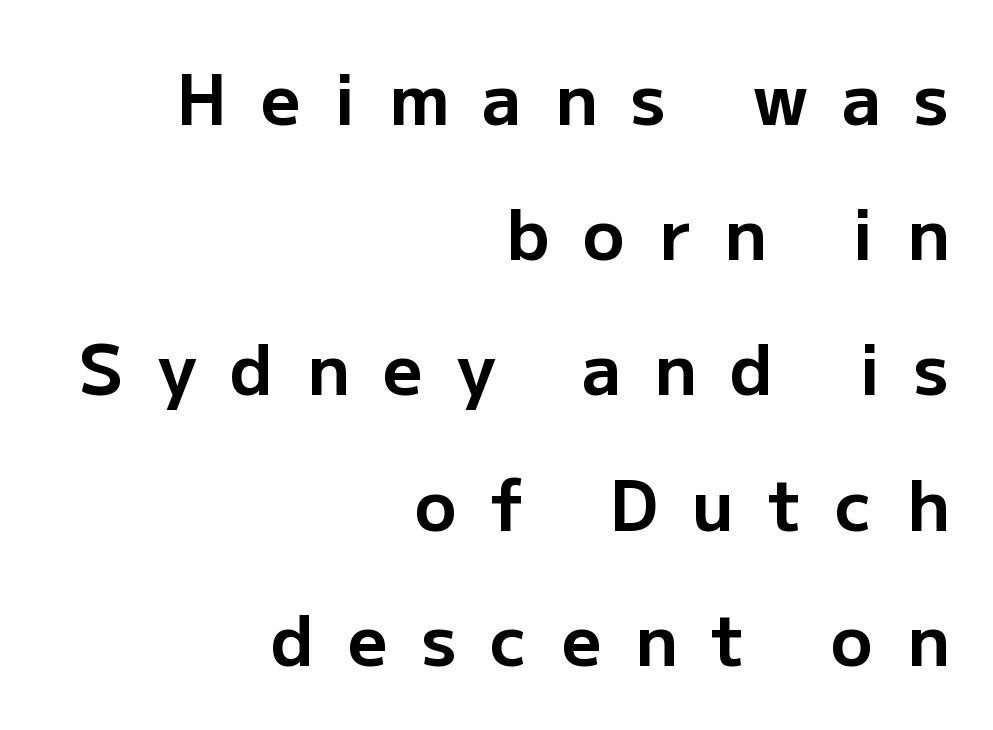
Q: Is the text bold? A: Yes.
Q: Is the text italic (slanted)? A: No, it is upright.
Q: Is the typeface a serif or a sans-serif typeface? A: Sans-serif.
Q: Is the text underlined? A: No.
Q: How is the paragraph aligned? A: Right-aligned.
Q: Is the spacing between letters normal or unusually wide? A: Unusually wide.
Q: Is the spacing between lines tight, normal or loose? A: Loose.
Q: Width (condensed, normal, or wide)? A: Normal.
Q: Stroke contrast? A: Low.
Q: x-height? A: Medium.
Q: Monospaced? A: No.
